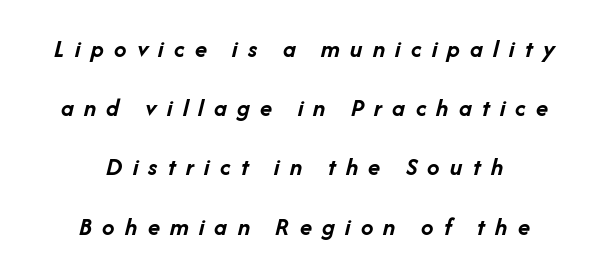
The image shows 25 px bold type, italic (leaning right); set centered, loose line spacing (2.37x), unusually wide letter spacing (+0.41 em), not underlined.
